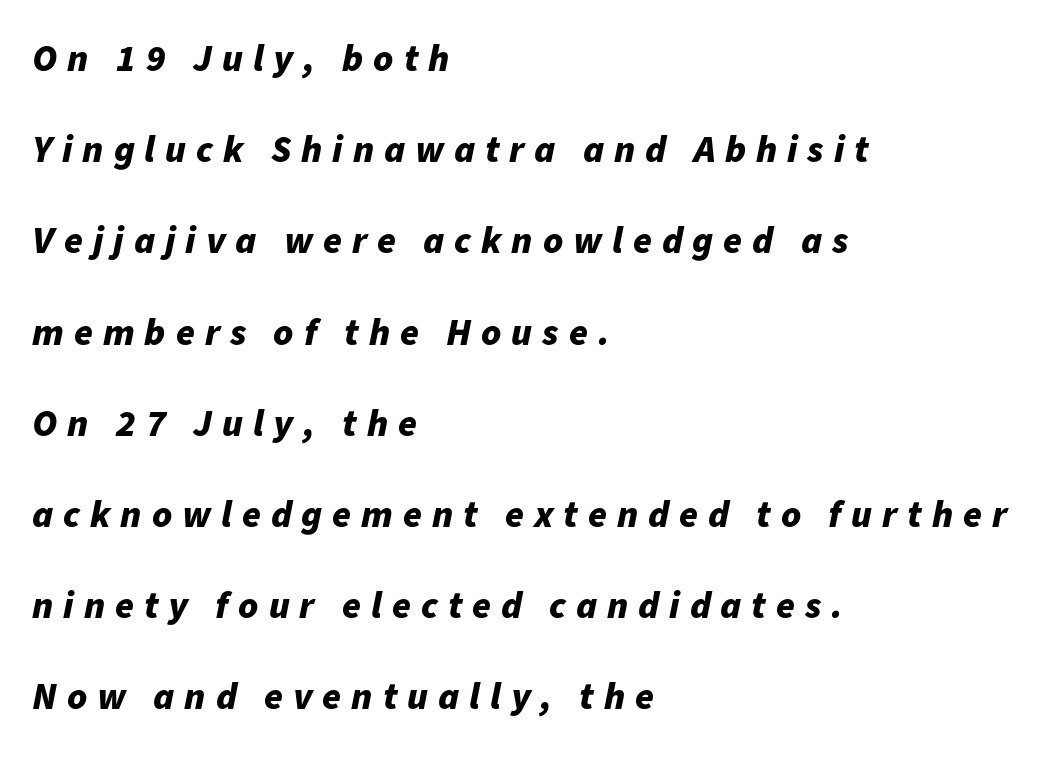
{"italic": "yes", "lean": "right", "slant_degrees": 11, "bold": "yes", "weight": "bold", "width": "normal", "stroke_contrast": "low", "x_height": "medium", "monospaced": "no", "underline": "no", "align": "left", "line_spacing": "loose", "line_spacing_ratio": 2.4, "letter_spacing": "wide", "letter_spacing_em": 0.26, "glyph_px": 38}
